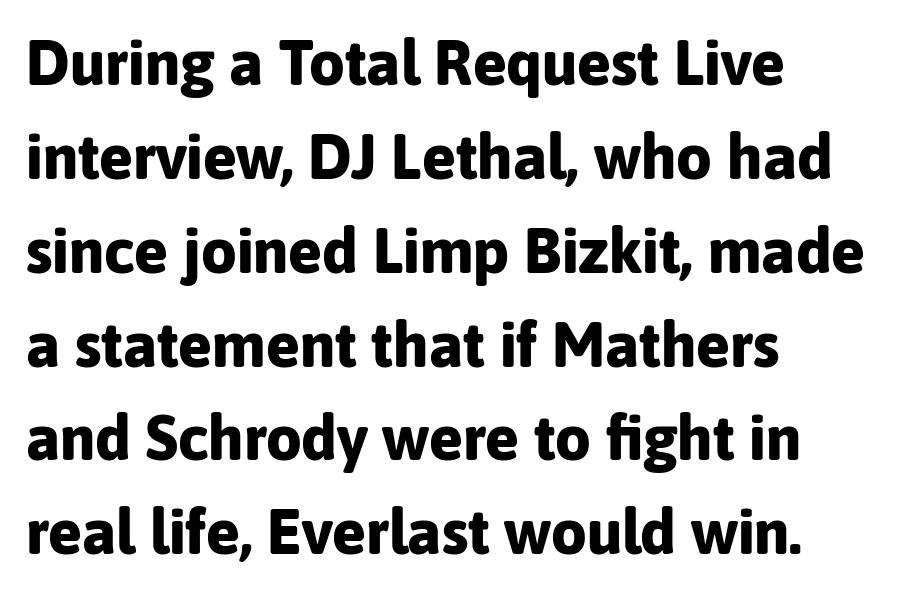
These lines are rendered in a variable-pitch font. Reading down the column, the eye jumps a familiar distance to each next line. The strokes are fattened all the way to bold. Does the lettering tilt? It doesn't — this is upright.
